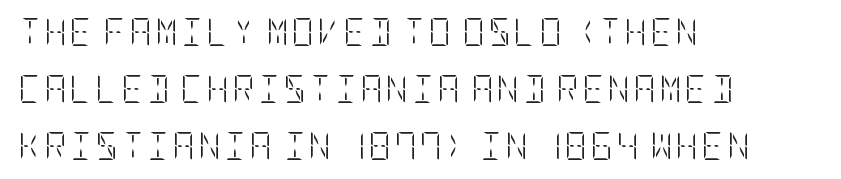
Q: Is the text bold? A: No.
Q: Is the text italic (slanted)? A: No, it is upright.
Q: Is the text underlined? A: No.
Q: How is the paragraph aligned? A: Left-aligned.
Q: Is the spacing between lines tight, normal or loose? A: Loose.
Q: Width (condensed, normal, or wide)? A: Condensed.
Q: Stroke contrast? A: Low.
Q: x-height? A: Large.
